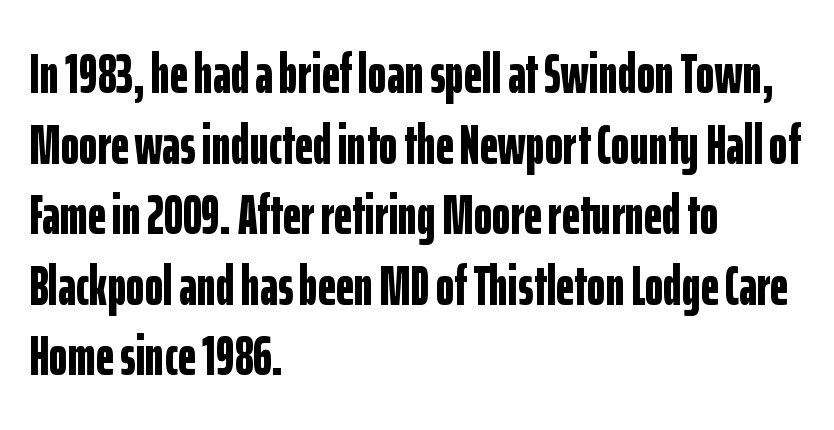
{"serif": "no", "italic": "no", "bold": "yes", "weight": "bold", "width": "condensed", "stroke_contrast": "low", "x_height": "medium", "monospaced": "no", "underline": "no", "align": "left", "line_spacing": "normal", "line_spacing_ratio": 1.26, "letter_spacing": "normal", "letter_spacing_em": 0.0, "glyph_px": 56}
